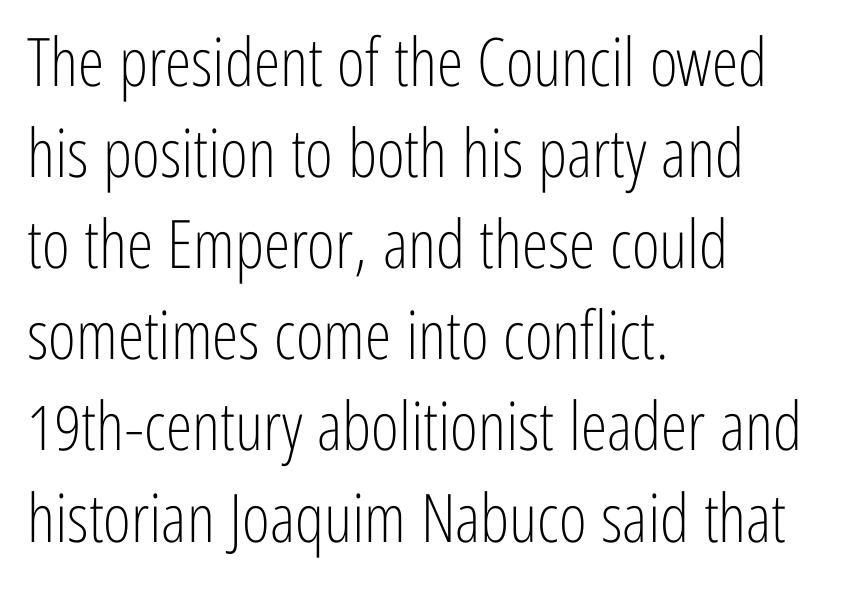
Bare-footed words on every line. A typesetter would call this leading conventional body-copy spacing. Rendered with straight, roman letterforms. Unbolded letterforms with no extra heft.
